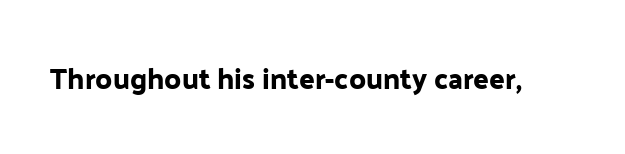
Q: Is the text italic (slanted)? A: No, it is upright.
Q: Is the typeface a serif or a sans-serif typeface? A: Sans-serif.
Q: Is the text underlined? A: No.
Q: Is the spacing between letters normal or unusually wide? A: Normal.
Q: Width (condensed, normal, or wide)? A: Normal.
Q: Stroke contrast? A: Low.
Q: x-height? A: Medium.
Q: Monospaced? A: No.
